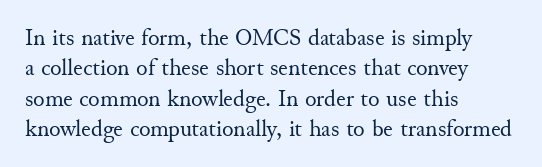
The type sits square on the baseline with zero lean. Only glyphs here, with clear space below each row. This sample is left-justified, so line endings fall wherever the words run out. Nothing unusual about the tracking: characters are spaced as the font intends. No extra ink here — the face is not bold.
